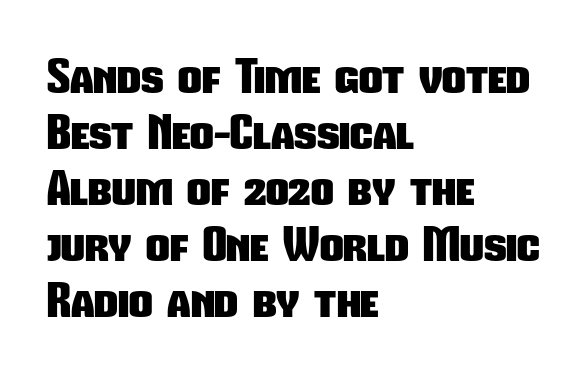
Serifs: no, the terminals of the letterforms are clean. A dark, heavy texture on the line: the type is bold. Leftover space on each line is placed entirely after the last word. The rendering uses natural spacing where letterforms have individual widths.
